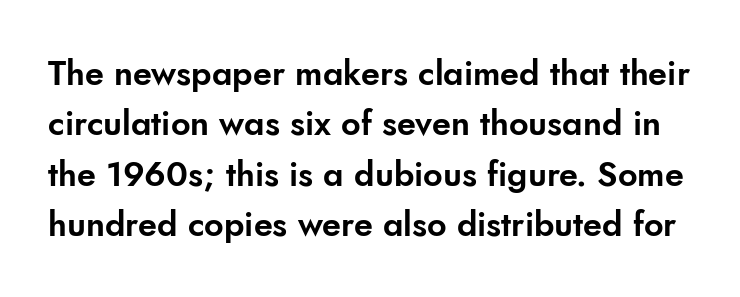
Q: Is the text italic (slanted)? A: No, it is upright.
Q: Is the typeface a serif or a sans-serif typeface? A: Sans-serif.
Q: Is the text underlined? A: No.
Q: Is the spacing between letters normal or unusually wide? A: Normal.
Q: Is the spacing between lines tight, normal or loose? A: Normal.
Q: Width (condensed, normal, or wide)? A: Normal.
Q: Stroke contrast? A: Low.
Q: x-height? A: Small.
Q: Monospaced? A: No.
